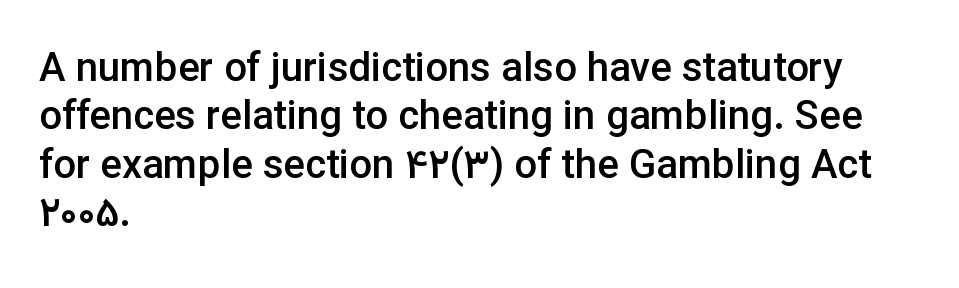
The image shows 40 px semibold sans-serif type, upright; set left-aligned, line spacing 1.21x, normal letter spacing, not underlined; low stroke contrast and a medium x-height.
